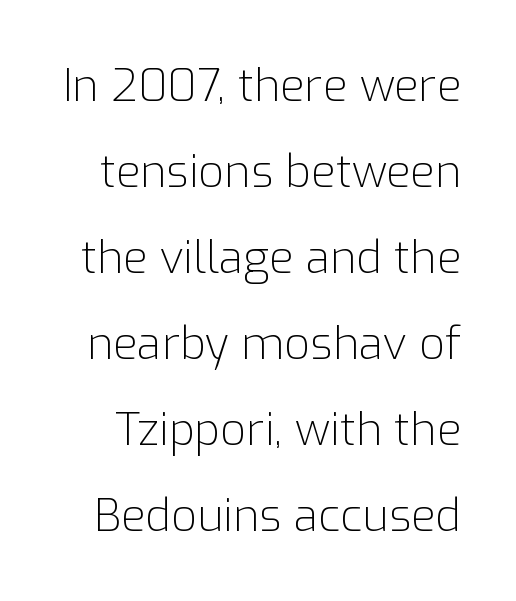
The image shows 45 px light sans-serif type, upright; set loose line spacing (1.91x), normal letter spacing, not underlined; low stroke contrast and a medium x-height.
